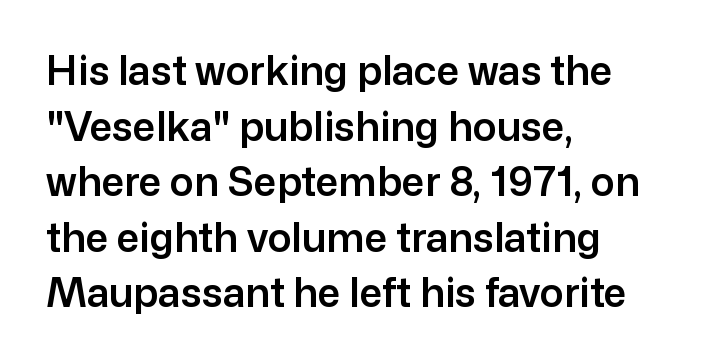
Q: Is the text italic (slanted)? A: No, it is upright.
Q: Is the typeface a serif or a sans-serif typeface? A: Sans-serif.
Q: Is the text underlined? A: No.
Q: How is the paragraph aligned? A: Left-aligned.
Q: Is the spacing between letters normal or unusually wide? A: Normal.
Q: Is the spacing between lines tight, normal or loose? A: Normal.
Q: Width (condensed, normal, or wide)? A: Normal.
Q: Stroke contrast? A: Low.
Q: x-height? A: Medium.
Q: Monospaced? A: No.
